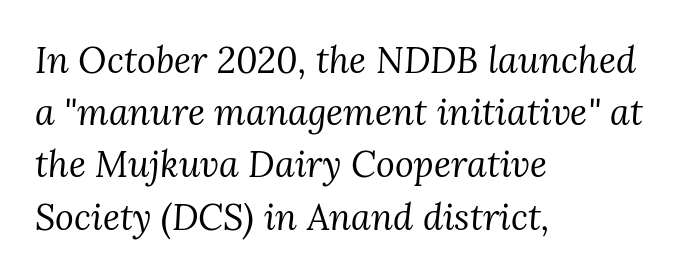
Q: Is the text bold? A: No.
Q: Is the text italic (slanted)? A: Yes, it leans right by about 3 degrees.
Q: Is the typeface a serif or a sans-serif typeface? A: Serif.
Q: Is the text underlined? A: No.
Q: How is the paragraph aligned? A: Left-aligned.
Q: Is the spacing between letters normal or unusually wide? A: Normal.
Q: Is the spacing between lines tight, normal or loose? A: Normal.
Q: Width (condensed, normal, or wide)? A: Normal.
Q: Stroke contrast? A: Medium.
Q: x-height? A: Medium.
Q: Monospaced? A: No.
